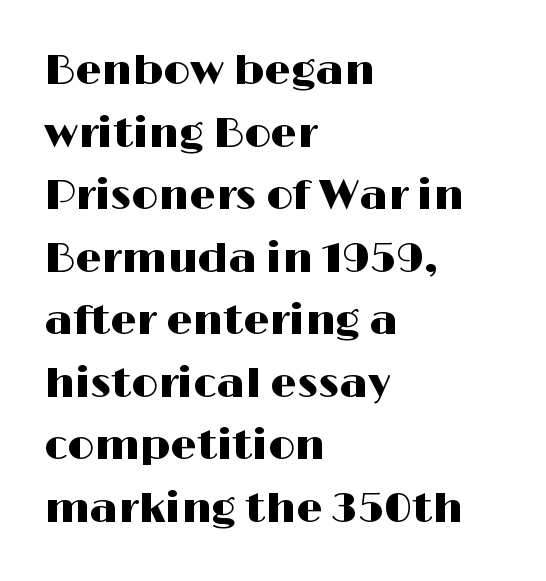
Tracking here is standard; glyphs follow each other at the usual distance. The compositor pushed each line to the left boundary. Beneath every word, the page is bare. Characters remain perfectly vertical along every line.
